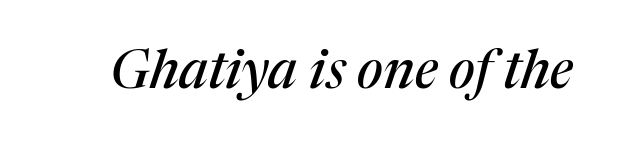
Q: Is the text italic (slanted)? A: Yes, it leans right by about 17 degrees.
Q: Is the typeface a serif or a sans-serif typeface? A: Serif.
Q: Is the text underlined? A: No.
Q: Is the spacing between letters normal or unusually wide? A: Normal.
Q: Width (condensed, normal, or wide)? A: Normal.
Q: Stroke contrast? A: Medium.
Q: x-height? A: Medium.
Q: Monospaced? A: No.
